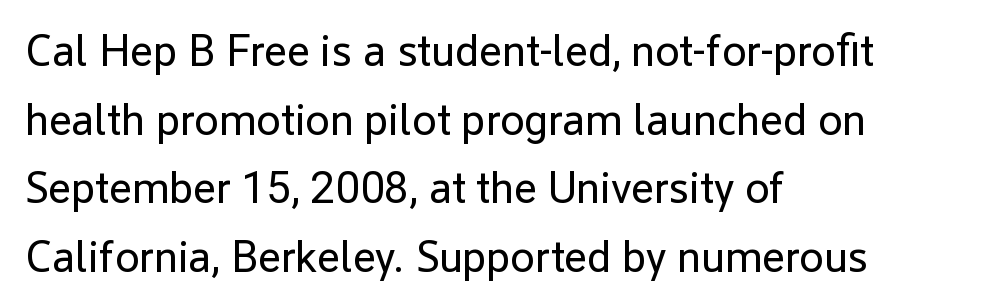
On a weight scale, this lands at 450 or below. Type style note: lacks serifs. Vertically, the passage feels balanced, rows spaced as you'd expect. Posture: straight, roman, zero tilt. The horizontal fit of the characters is conventional and even.
